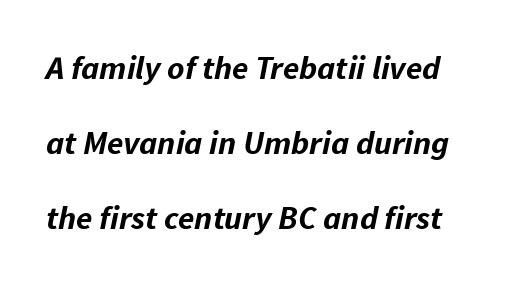
Q: Is the text bold? A: Yes.
Q: Is the text italic (slanted)? A: Yes, it leans right by about 11 degrees.
Q: Is the text underlined? A: No.
Q: Is the spacing between letters normal or unusually wide? A: Normal.
Q: Is the spacing between lines tight, normal or loose? A: Loose.
Q: Width (condensed, normal, or wide)? A: Normal.
Q: Stroke contrast? A: Low.
Q: x-height? A: Medium.
Q: Monospaced? A: No.
